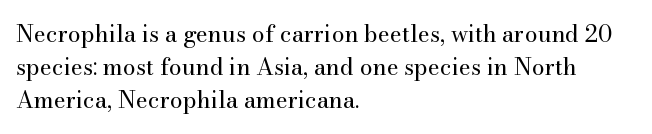
Q: Is the text bold? A: No.
Q: Is the text italic (slanted)? A: No, it is upright.
Q: Is the text underlined? A: No.
Q: How is the paragraph aligned? A: Left-aligned.
Q: Is the spacing between letters normal or unusually wide? A: Normal.
Q: Is the spacing between lines tight, normal or loose? A: Normal.
